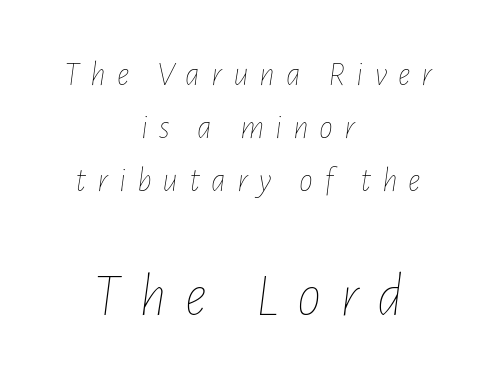
The image shows 61 px thin, condensed type, italic (leaning right); set centered, normal line spacing (1.51x), unusually wide letter spacing (+0.31 em), not underlined; the second (bottom) block is 1.74x larger; low stroke contrast and a medium x-height.
